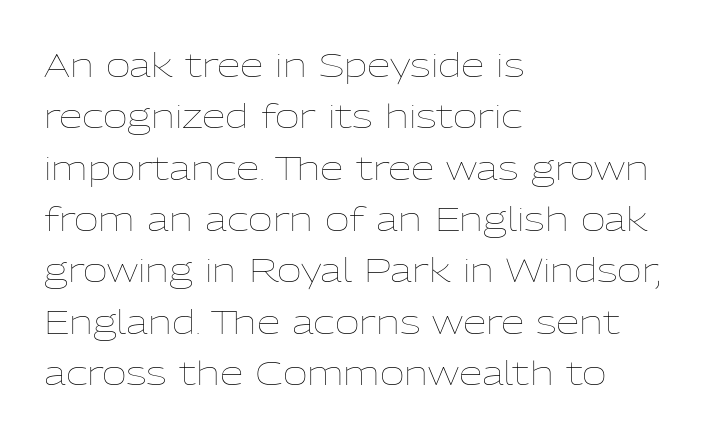
Leftover space on each line is placed entirely after the last word. Students, observe: this is what conventionally led text looks like. Quick note: underline off. The type sits square on the baseline with zero lean. The font sits on the lighter half of the weight spectrum, regular included. The rendering keeps characters at their native spacing.
